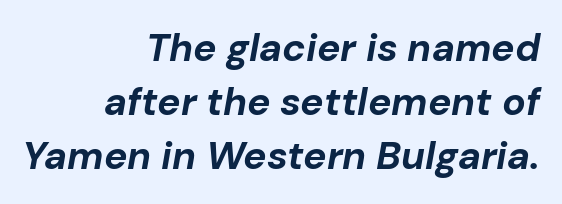
The image shows 39 px bold type, italic (leaning right); set right-aligned, normal line spacing (1.38x), normal letter spacing, not underlined; low stroke contrast and a medium x-height.
